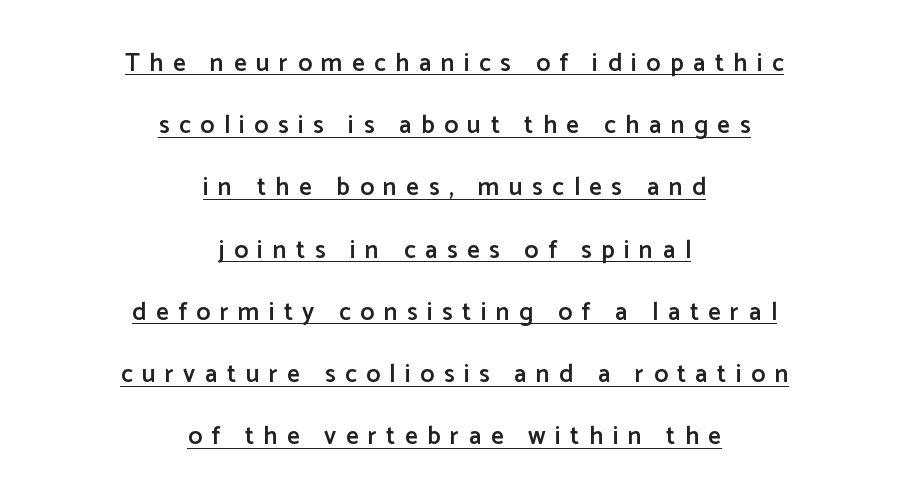
{"italic": "no", "bold": "semi", "underline": "yes", "align": "center", "line_spacing": "loose", "line_spacing_ratio": 2.49, "letter_spacing": "wide", "letter_spacing_em": 0.38, "glyph_px": 25}
